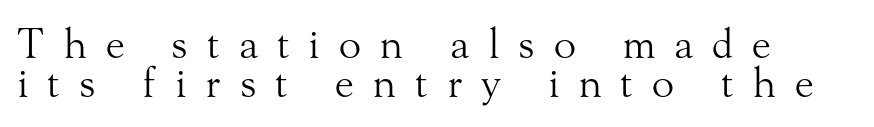
{"serif": "yes", "italic": "no", "bold": "no", "weight": "light", "width": "normal", "stroke_contrast": "medium", "x_height": "small", "monospaced": "no", "underline": "no", "align": "left", "line_spacing": "tight", "line_spacing_ratio": 0.96, "letter_spacing": "wide", "letter_spacing_em": 0.46, "glyph_px": 41}
